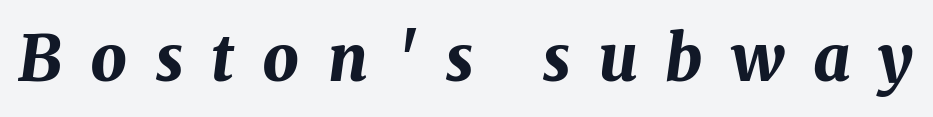
Q: Is the text bold? A: Yes.
Q: Is the text italic (slanted)? A: Yes, it leans right by about 8 degrees.
Q: Is the text underlined? A: No.
Q: Is the spacing between letters normal or unusually wide? A: Unusually wide.
Q: Width (condensed, normal, or wide)? A: Normal.
Q: Stroke contrast? A: Medium.
Q: x-height? A: Medium.
Q: Monospaced? A: No.
